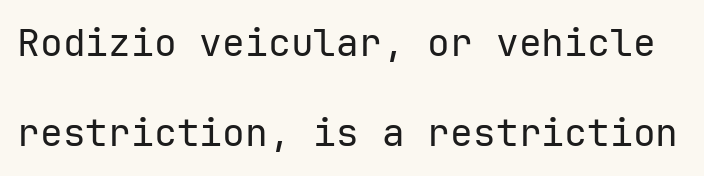
The letters march in equal steps, a hallmark of fixed-pitch type. No word sits above an underline. The specimen reads as upright at a glance. Interline gaps are noticeably wide in this sample.
